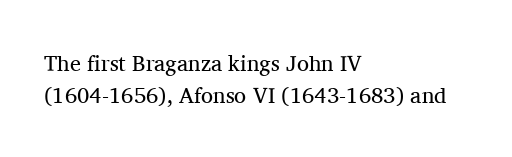
{"italic": "no", "bold": "no", "underline": "no", "align": "left", "line_spacing": "normal", "line_spacing_ratio": 1.45, "letter_spacing": "normal", "letter_spacing_em": 0.0, "glyph_px": 22}
